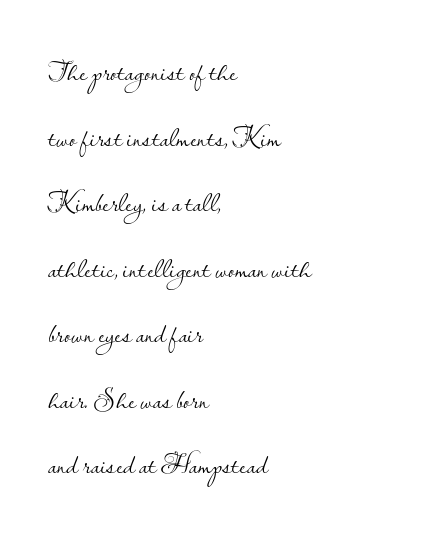
{"serif": "no", "bold": "no", "weight": "light", "width": "normal", "stroke_contrast": "low", "x_height": "small", "monospaced": "no", "underline": "no", "align": "left", "line_spacing": "loose", "line_spacing_ratio": 2.26, "letter_spacing": "normal", "letter_spacing_em": 0.0, "glyph_px": 29}
